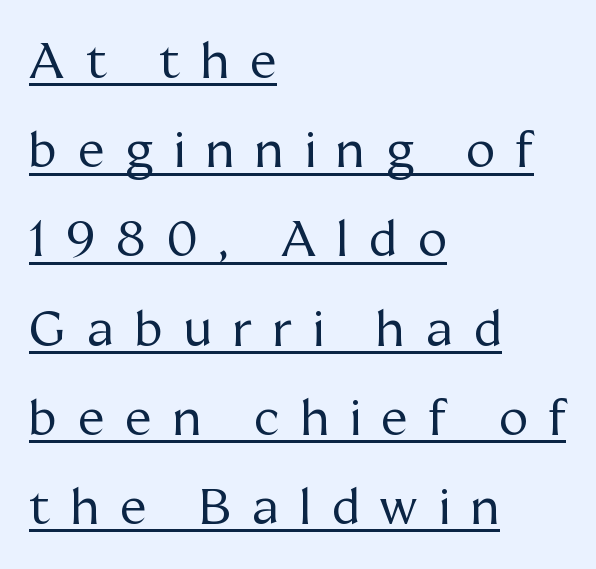
{"serif": "yes", "italic": "no", "bold": "no", "weight": "regular", "width": "normal", "stroke_contrast": "medium", "x_height": "medium", "monospaced": "no", "underline": "yes", "align": "left", "line_spacing_ratio": 1.82, "letter_spacing": "wide", "letter_spacing_em": 0.43, "glyph_px": 49}
